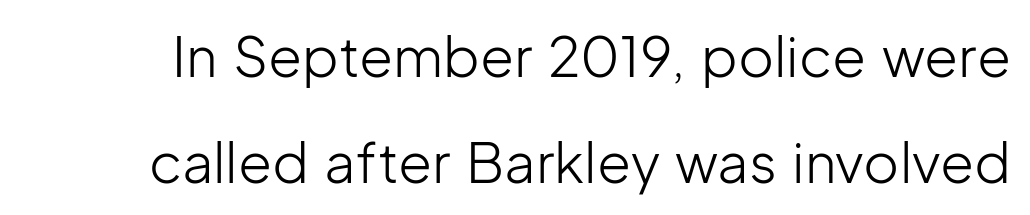
This rendering employs a face without finishing strokes, i.e., a sans-serif. The block of text is sparse from top to bottom, with ample space between rows. Posture: straight, roman, zero tilt. Proportional: the letters do not fall into vertical columns. Stems here are at most as thick as an everyday book face.
